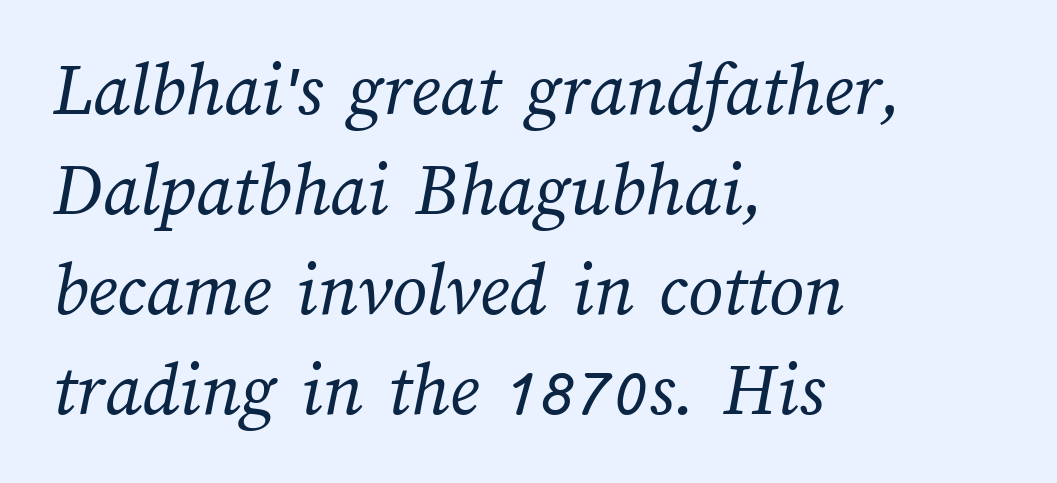
Q: Is the text bold? A: No.
Q: Is the text underlined? A: No.
Q: How is the paragraph aligned? A: Left-aligned.
Q: Is the spacing between letters normal or unusually wide? A: Normal.
Q: Is the spacing between lines tight, normal or loose? A: Normal.
Q: Width (condensed, normal, or wide)? A: Normal.
Q: Stroke contrast? A: Medium.
Q: x-height? A: Medium.
Q: Monospaced? A: No.
